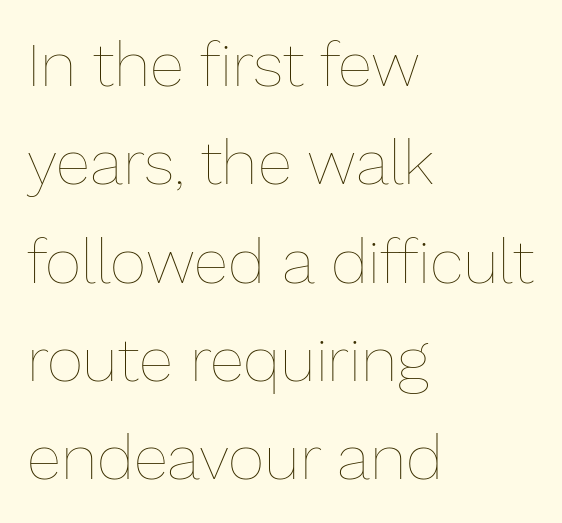
{"italic": "no", "bold": "no", "weight": "thin", "width": "normal", "stroke_contrast": "low", "x_height": "medium", "monospaced": "no", "underline": "no", "align": "left", "line_spacing": "normal", "line_spacing_ratio": 1.56, "letter_spacing": "normal", "letter_spacing_em": 0.0, "glyph_px": 63}
